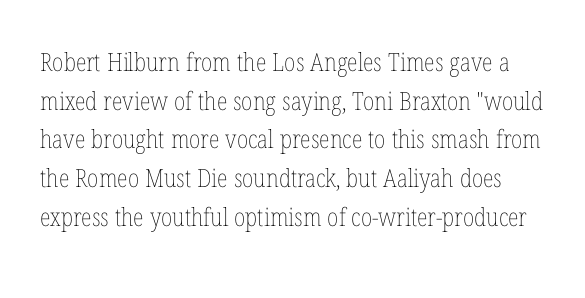
Q: Is the text bold? A: No.
Q: Is the text italic (slanted)? A: No, it is upright.
Q: Is the text underlined? A: No.
Q: Is the spacing between letters normal or unusually wide? A: Normal.
Q: Is the spacing between lines tight, normal or loose? A: Normal.
